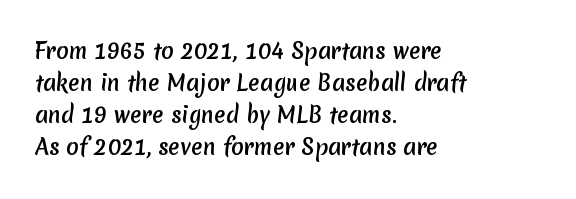
This block has exactly the height ordinary leading produces. Line beginnings align vertically; line endings do not. Descenders are the only things crossing below the line. Nothing unusual about the tracking: characters are spaced as the font intends.
